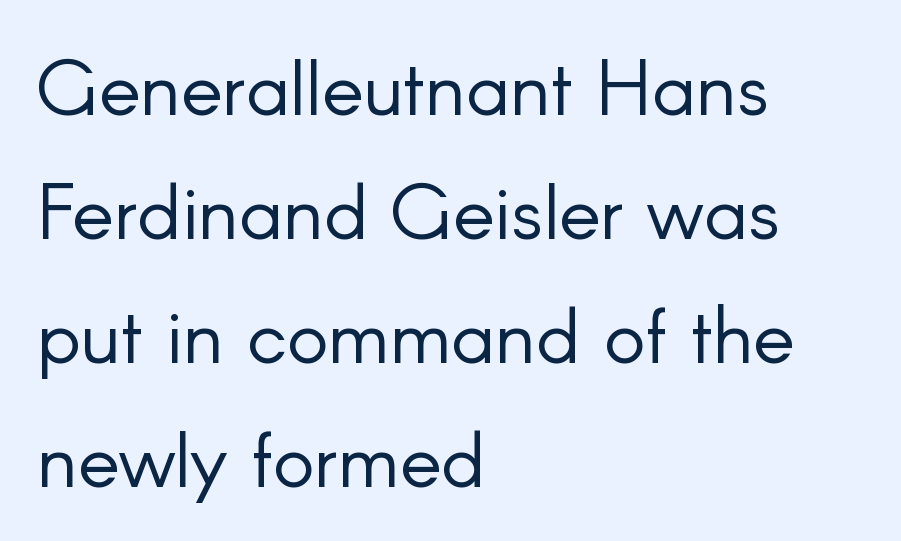
The typesetter chose a ragged-right arrangement here. This is roman type, the default non-slanted kind. A sans-serif font was chosen for this passage. Think of a printed novel: that variable character pitch is what you see here. Leading matches the norm, producing a regular column.
